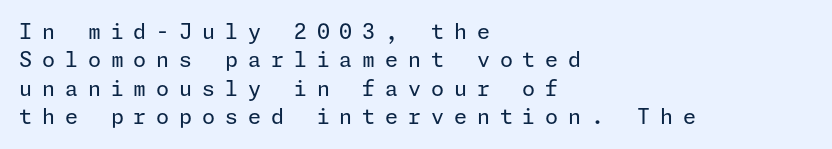
Q: Is the text bold? A: No.
Q: Is the text italic (slanted)? A: No, it is upright.
Q: Is the text underlined? A: No.
Q: How is the paragraph aligned? A: Left-aligned.
Q: Is the spacing between letters normal or unusually wide? A: Unusually wide.
Q: Is the spacing between lines tight, normal or loose? A: Normal.
